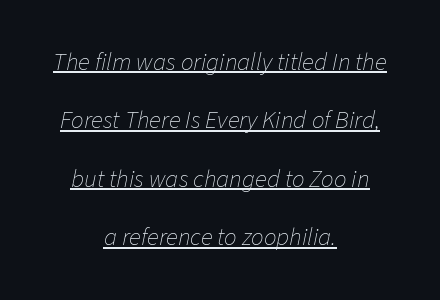
{"italic": "yes", "lean": "right", "slant_degrees": 11, "bold": "no", "underline": "yes", "align": "center", "line_spacing": "loose", "line_spacing_ratio": 2.34, "letter_spacing": "normal", "letter_spacing_em": 0.0, "glyph_px": 25}
